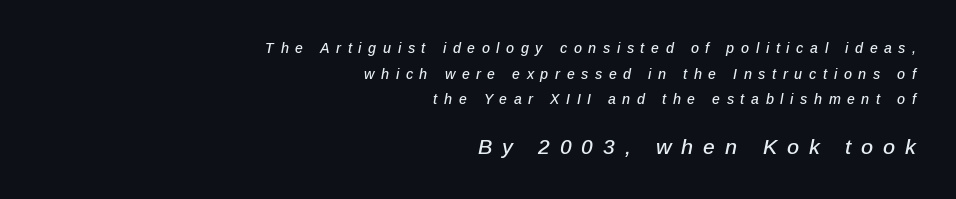
Q: Is the text italic (slanted)? A: Yes, it leans right by about 12 degrees.
Q: Is the text underlined? A: No.
Q: How is the paragraph aligned? A: Right-aligned.
Q: Is the spacing between letters normal or unusually wide? A: Unusually wide.
Q: Which block of text is set in a larger size, the first (top) or the second (bottom)? A: The second (bottom) one.
